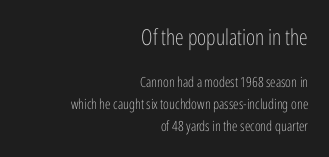
Q: Is the text bold? A: No.
Q: Is the text italic (slanted)? A: No, it is upright.
Q: Is the text underlined? A: No.
Q: How is the paragraph aligned? A: Right-aligned.
Q: Is the spacing between letters normal or unusually wide? A: Normal.
Q: Is the spacing between lines tight, normal or loose? A: Normal.
Q: Which block of text is set in a larger size, the first (top) or the second (bottom)? A: The first (top) one.
